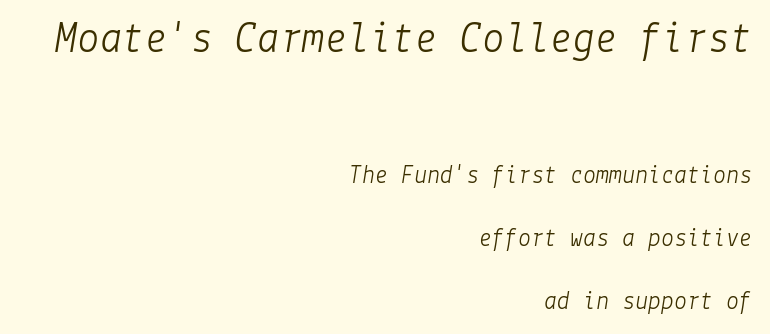
The image shows 45 px light type, italic (leaning right); set right-aligned, loose line spacing (2.42x), normal letter spacing, not underlined; the first (top) block is 1.73x larger; low stroke contrast and a medium x-height.
